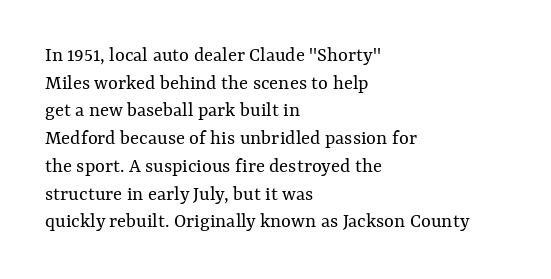
Every stem runs plumb, perpendicular to the baseline. Leftover space on each line is placed entirely after the last word. Check the space under the baseline: it is left empty. This reads as an unemphasized weight, regular at the heaviest. Caption: standard tracking, unaltered.
